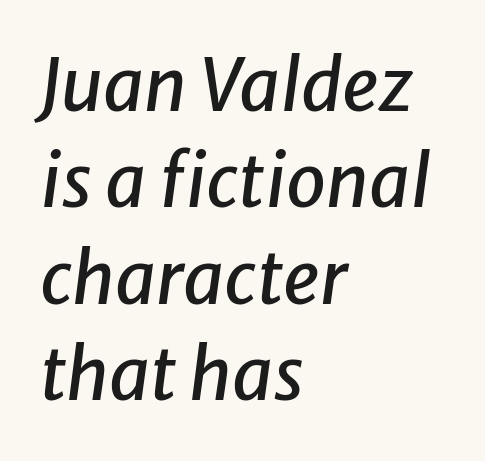
Q: Is the text italic (slanted)? A: Yes, it leans right by about 8 degrees.
Q: Is the text underlined? A: No.
Q: How is the paragraph aligned? A: Left-aligned.
Q: Is the spacing between letters normal or unusually wide? A: Normal.
Q: Is the spacing between lines tight, normal or loose? A: Normal.
Q: Width (condensed, normal, or wide)? A: Normal.
Q: Stroke contrast? A: Low.
Q: x-height? A: Medium.
Q: Monospaced? A: No.
